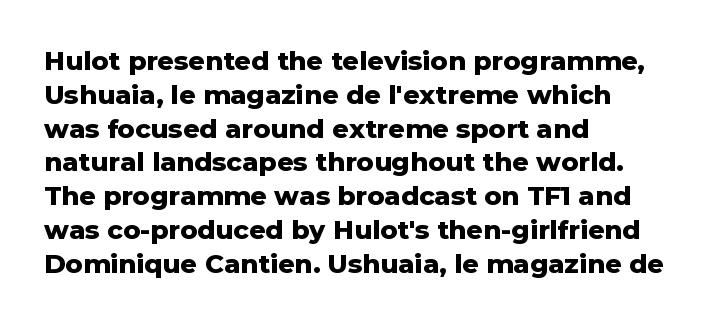
Notice how the stems are strictly vertical — no italics here. The passage shown is emphatically bold. Students, observe: this is what conventionally led text looks like. You could call the tracking neutral — neither tight nor loose. The ragged edge is on the right, which tells us the setting is flush left. Descenders are the only things crossing below the line.
